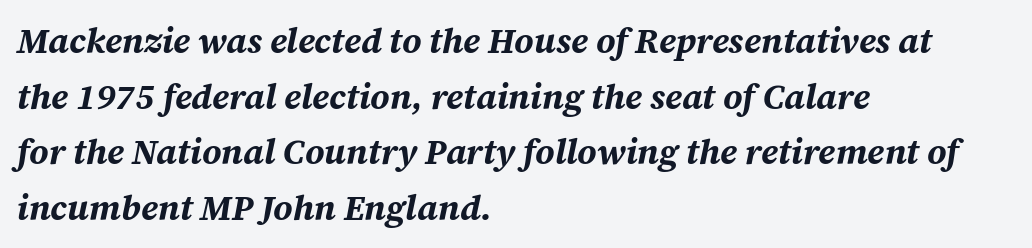
Q: Is the text bold? A: Yes.
Q: Is the text italic (slanted)? A: Yes, it leans right by about 12 degrees.
Q: Is the text underlined? A: No.
Q: How is the paragraph aligned? A: Left-aligned.
Q: Is the spacing between letters normal or unusually wide? A: Normal.
Q: Is the spacing between lines tight, normal or loose? A: Normal.
Q: Width (condensed, normal, or wide)? A: Normal.
Q: Stroke contrast? A: Medium.
Q: x-height? A: Medium.
Q: Monospaced? A: No.
